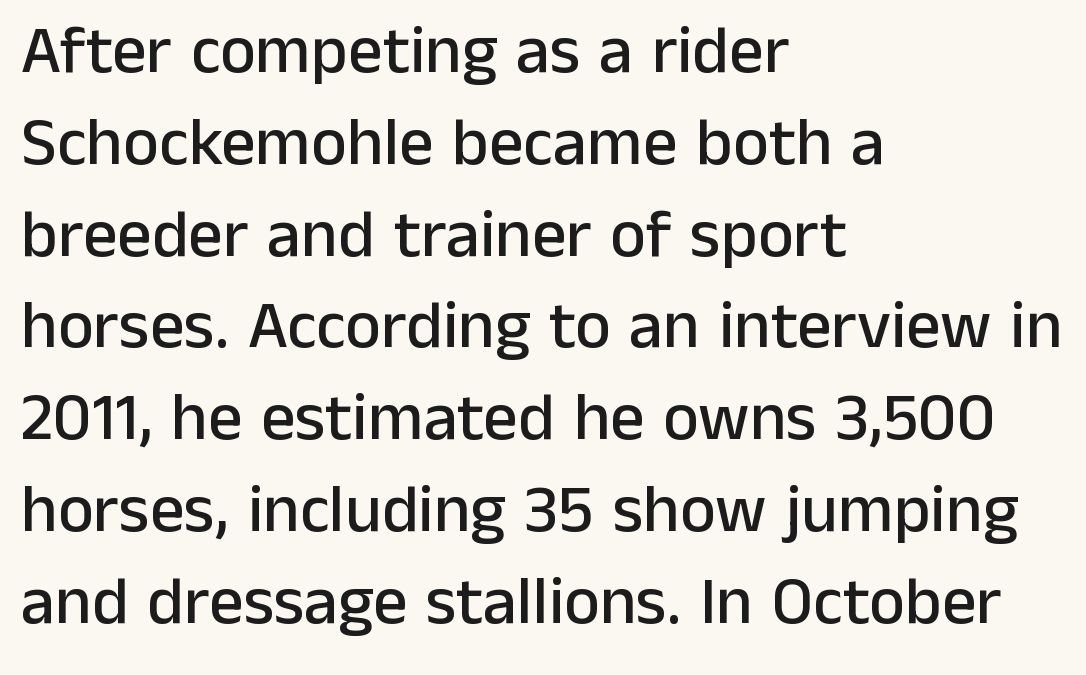
The foot of each line stays bare and open. The text was rendered using a sans face with plain stroke endings. Each letter keeps its own natural width here, so spacing adapts to shape. Quick note: interline space is typical. The gaps between neighbouring characters are ordinary and unremarkable.
